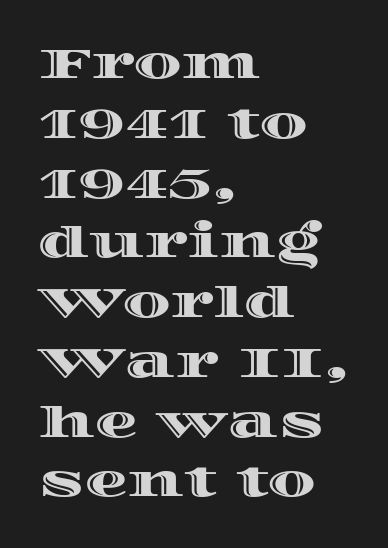
Q: Is the text italic (slanted)? A: No, it is upright.
Q: Is the text underlined? A: No.
Q: How is the paragraph aligned? A: Left-aligned.
Q: Is the spacing between letters normal or unusually wide? A: Normal.
Q: Is the spacing between lines tight, normal or loose? A: Normal.
Q: Width (condensed, normal, or wide)? A: Wide.
Q: x-height? A: Large.
Q: Monospaced? A: No.
